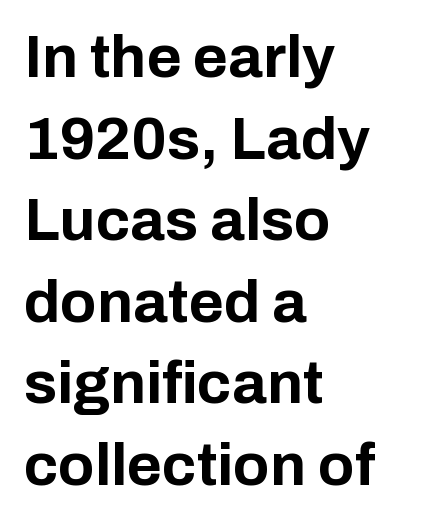
Q: Is the text bold? A: Yes.
Q: Is the text italic (slanted)? A: No, it is upright.
Q: Is the typeface a serif or a sans-serif typeface? A: Sans-serif.
Q: Is the text underlined? A: No.
Q: How is the paragraph aligned? A: Left-aligned.
Q: Is the spacing between letters normal or unusually wide? A: Normal.
Q: Is the spacing between lines tight, normal or loose? A: Normal.
Q: Width (condensed, normal, or wide)? A: Normal.
Q: Stroke contrast? A: Low.
Q: x-height? A: Medium.
Q: Monospaced? A: No.
